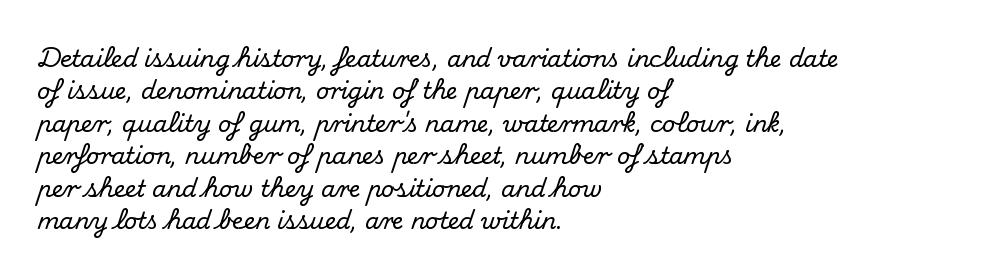
Rule under the text: the space is simply empty. Glyph-to-glyph distance matches everyday printed text. This block has exactly the height ordinary leading produces. Teacher's note: observe the even left margin — that is flush-left alignment.
